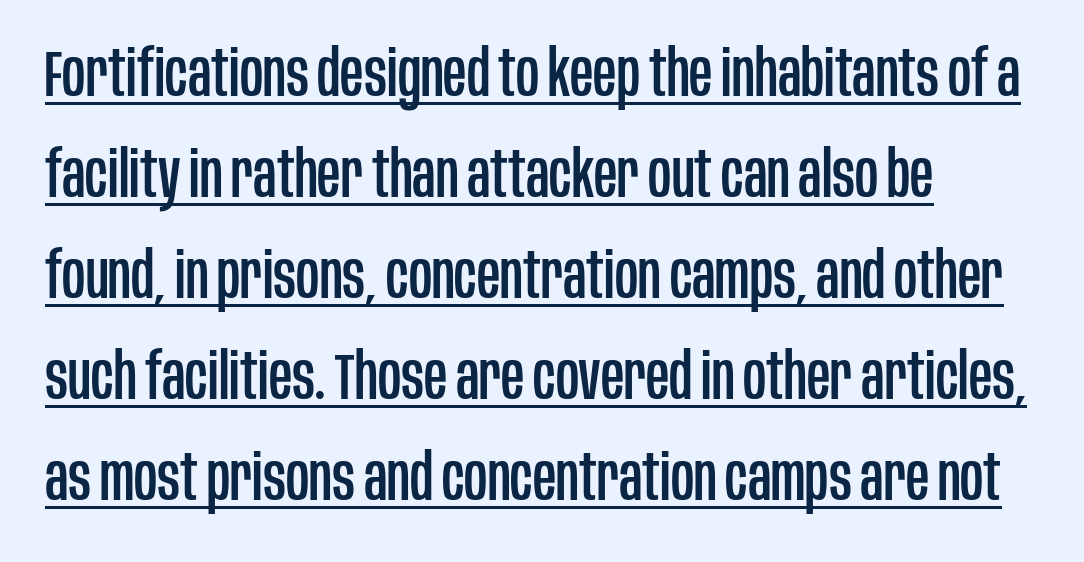
{"serif": "no", "italic": "no", "width": "condensed", "stroke_contrast": "low", "x_height": "large", "monospaced": "no", "underline": "yes", "align": "left", "line_spacing": "normal", "line_spacing_ratio": 1.58, "letter_spacing": "normal", "letter_spacing_em": 0.0, "glyph_px": 64}
